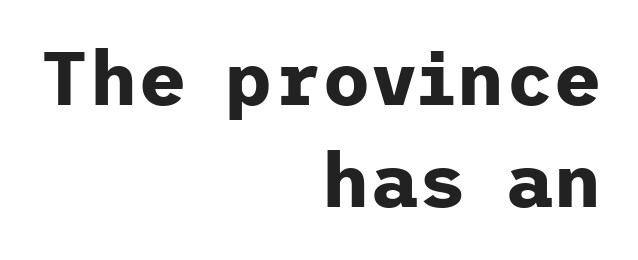
The font is running at its bold setting. Examine the stroke ends and you'll find no serifs. Compared with typical body copy, the letter spacing here is the same. Tall strokes in this sample are plumb rather than angled. Line ends are locked; line starts wander. The line-height multiplier appears to be the usual default.
